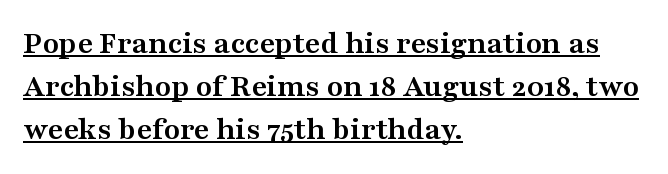
{"serif": "yes", "italic": "no", "bold": "yes", "weight": "semibold", "width": "wide", "stroke_contrast": "medium", "x_height": "medium", "monospaced": "no", "underline": "yes", "align": "left", "line_spacing": "normal", "line_spacing_ratio": 1.31, "letter_spacing": "normal", "letter_spacing_em": 0.0, "glyph_px": 33}
